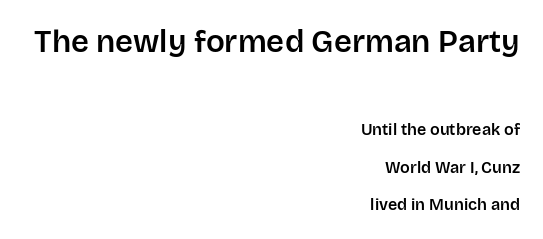
{"serif": "no", "italic": "no", "width": "normal", "stroke_contrast": "low", "x_height": "large", "monospaced": "no", "underline": "no", "align": "right", "line_spacing": "loose", "line_spacing_ratio": 2.34, "letter_spacing": "normal", "letter_spacing_em": 0.0, "larger_block": "first", "size_ratio": 1.94, "glyph_px": 31}
